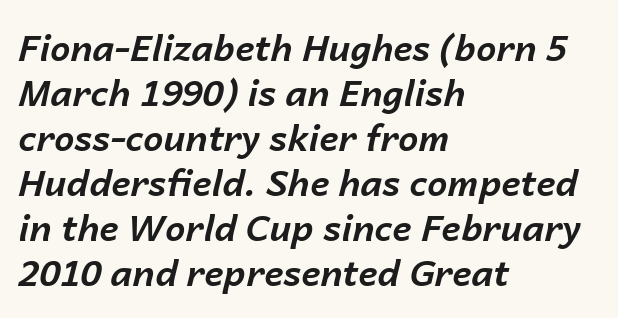
The letters are slanted; this is an italic face. The strokes are fattened all the way to bold. The rag falls on the right side of this text block. The tracking reads as untouched default to a designer's eye. Here the designer chose a conventional face with non-uniform glyph widths.
